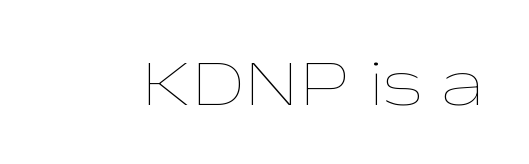
{"italic": "no", "bold": "no", "weight": "thin", "width": "wide", "stroke_contrast": "low", "x_height": "medium", "monospaced": "no", "underline": "no", "letter_spacing": "normal", "letter_spacing_em": 0.0, "glyph_px": 66}
